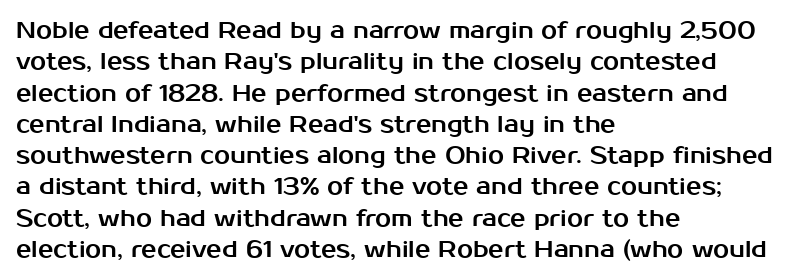
The image shows 23 px text type, upright; set left-aligned, normal line spacing (1.36x), normal letter spacing, not underlined.
